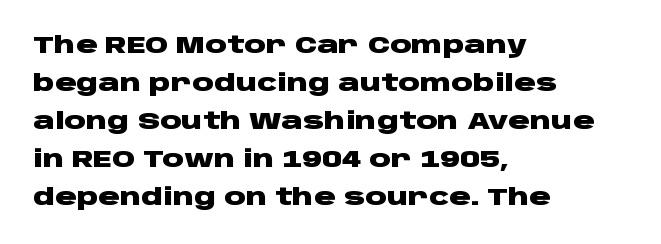
The space between consecutive lines is moderate. Alignment: flush left. The passage shown is not underscored anywhere. The type is set solid horizontally, with unmodified tracking. The characters look thick and weighty, a clear bold. Unlike italic type, these characters show no tilt at all.
